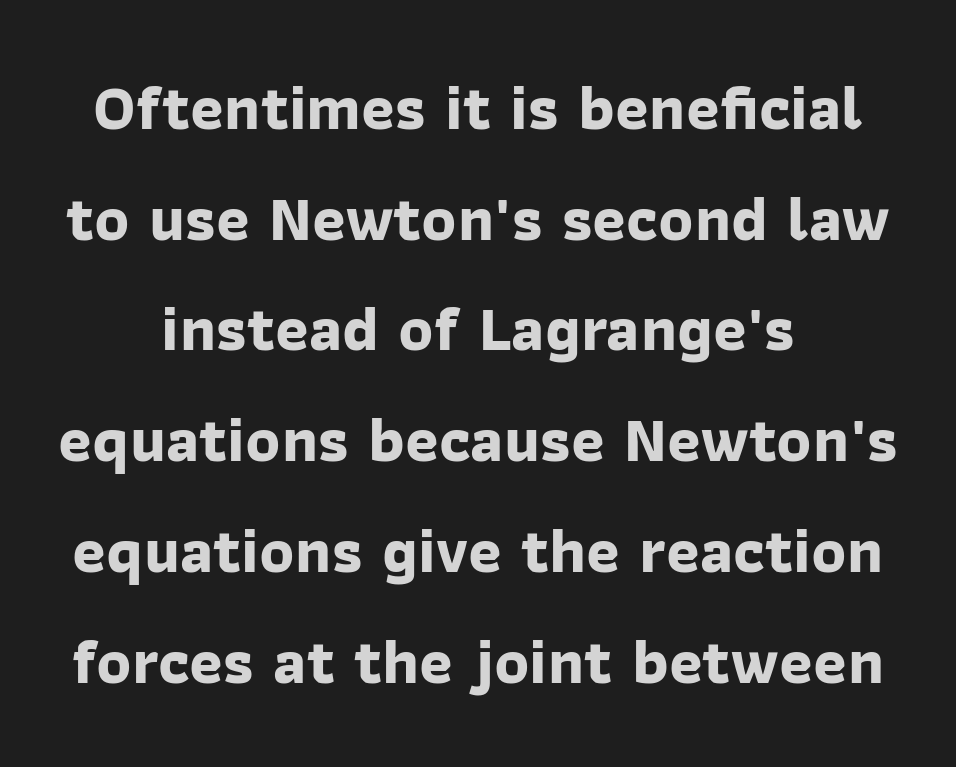
{"serif": "no", "bold": "yes", "weight": "bold", "width": "normal", "stroke_contrast": "low", "x_height": "medium", "monospaced": "no", "underline": "no", "align": "center", "line_spacing_ratio": 1.73, "letter_spacing": "normal", "letter_spacing_em": 0.0, "glyph_px": 64}
